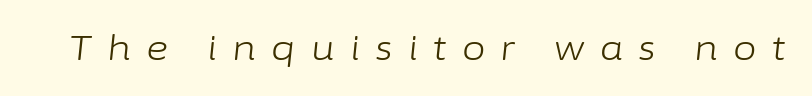
{"italic": "yes", "lean": "right", "slant_degrees": 6, "bold": "no", "weight": "light", "width": "normal", "stroke_contrast": "low", "x_height": "medium", "monospaced": "no", "underline": "no", "letter_spacing": "wide", "letter_spacing_em": 0.45, "glyph_px": 34}
